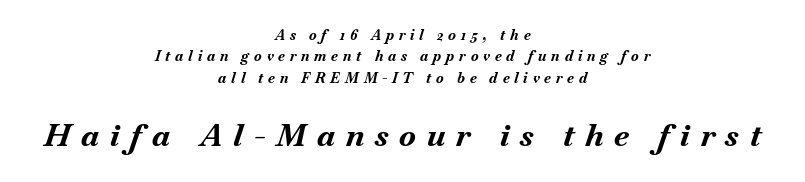
{"italic": "yes", "lean": "right", "slant_degrees": 18, "bold": "yes", "weight": "bold", "width": "normal", "stroke_contrast": "medium", "x_height": "small", "monospaced": "no", "underline": "no", "align": "center", "line_spacing": "normal", "line_spacing_ratio": 1.52, "letter_spacing": "wide", "letter_spacing_em": 0.35, "larger_block": "second", "size_ratio": 2.21, "glyph_px": 31}
